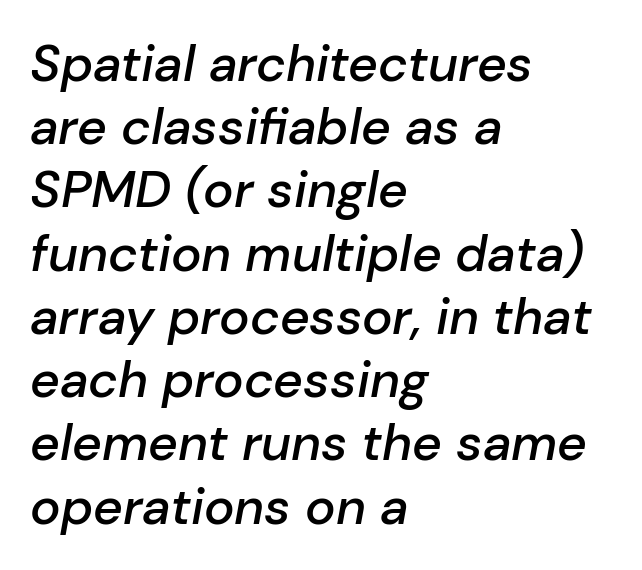
The image shows 51 px semibold type, italic (leaning right); set left-aligned, line spacing 1.24x, normal letter spacing, not underlined; low stroke contrast and a medium x-height.
